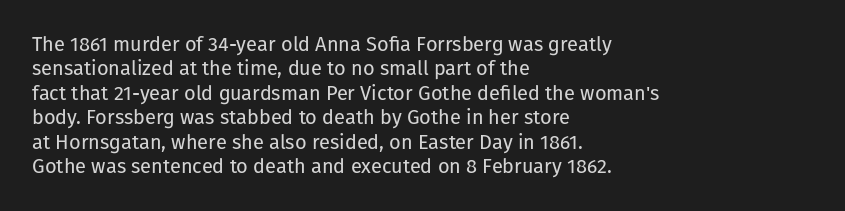
{"italic": "no", "bold": "no", "underline": "no", "align": "left", "line_spacing_ratio": 1.22, "letter_spacing": "normal", "letter_spacing_em": 0.0, "glyph_px": 20}
